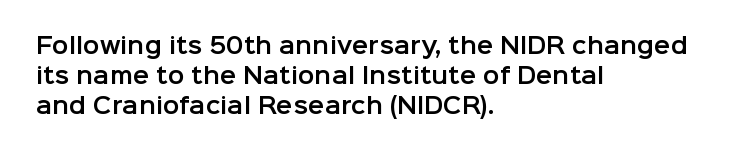
Decoration check: the copy has no underline. A roman cut, with each character standing at attention. The line-height multiplier appears to be the usual default. In CSS terms this would be text-align: left. Words appear dense and cohesive because spacing is normal.
